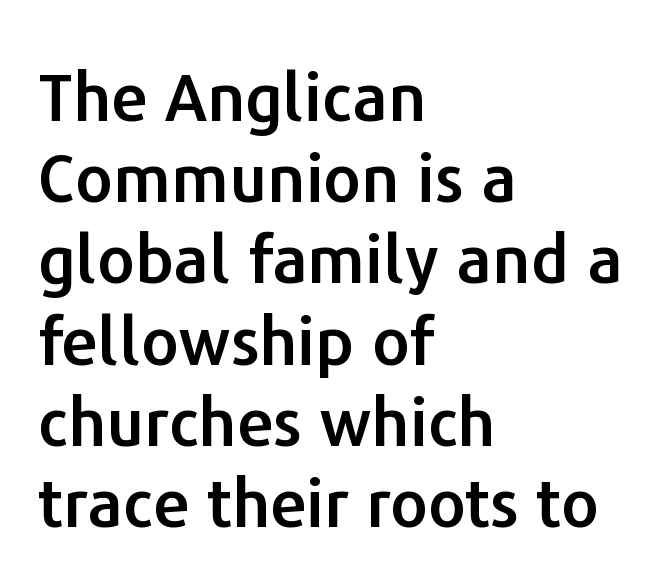
The image shows 66 px sans-serif type, upright; set left-aligned, line spacing 1.23x, normal letter spacing, not underlined; low stroke contrast and a medium x-height.
